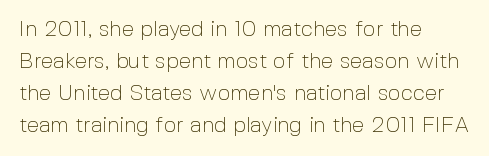
Q: Is the text bold? A: No.
Q: Is the text italic (slanted)? A: No, it is upright.
Q: Is the text underlined? A: No.
Q: How is the paragraph aligned? A: Left-aligned.
Q: Is the spacing between letters normal or unusually wide? A: Normal.
Q: Is the spacing between lines tight, normal or loose? A: Normal.
